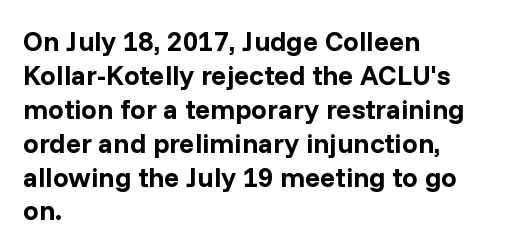
Q: Is the text bold? A: Yes.
Q: Is the text italic (slanted)? A: No, it is upright.
Q: Is the typeface a serif or a sans-serif typeface? A: Sans-serif.
Q: Is the text underlined? A: No.
Q: How is the paragraph aligned? A: Left-aligned.
Q: Is the spacing between letters normal or unusually wide? A: Normal.
Q: Width (condensed, normal, or wide)? A: Normal.
Q: Stroke contrast? A: Low.
Q: x-height? A: Medium.
Q: Monospaced? A: No.
